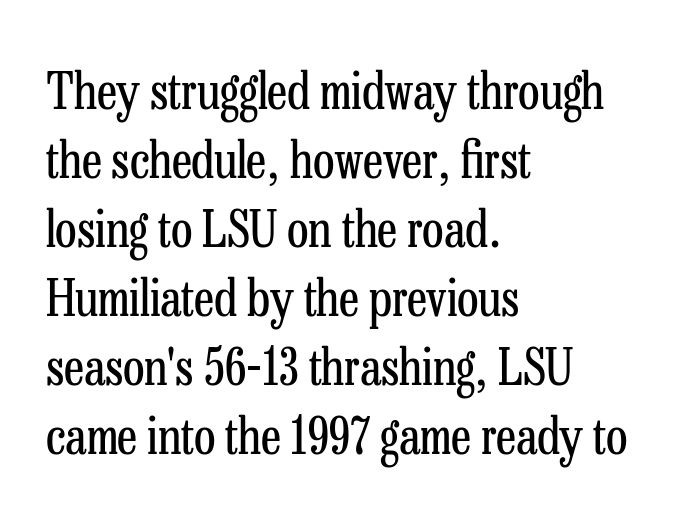
{"serif": "yes", "italic": "no", "bold": "no", "weight": "regular", "width": "condensed", "stroke_contrast": "low", "x_height": "medium", "monospaced": "no", "underline": "no", "align": "left", "line_spacing": "normal", "line_spacing_ratio": 1.38, "letter_spacing": "normal", "letter_spacing_em": 0.0, "glyph_px": 50}
